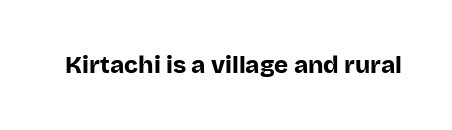
The image shows 24 px bold type, upright; set normal letter spacing, not underlined.
